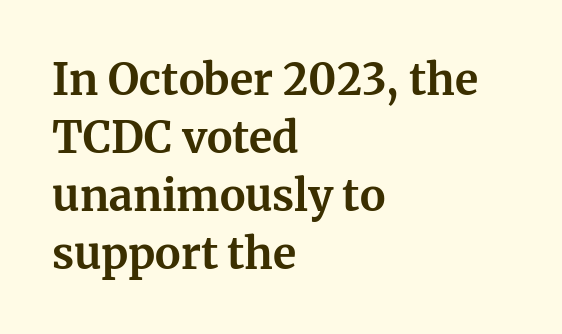
{"serif": "yes", "italic": "no", "bold": "yes", "weight": "bold", "width": "normal", "stroke_contrast": "medium", "x_height": "medium", "monospaced": "no", "underline": "no", "align": "left", "line_spacing": "normal", "line_spacing_ratio": 1.35, "letter_spacing": "normal", "letter_spacing_em": 0.0, "glyph_px": 43}
